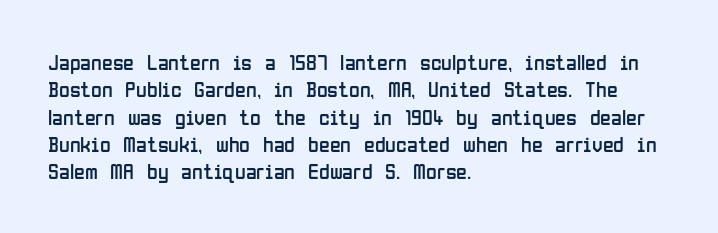
The image shows 22 px text type, upright; set left-aligned, line spacing 1.24x, normal letter spacing, not underlined.
